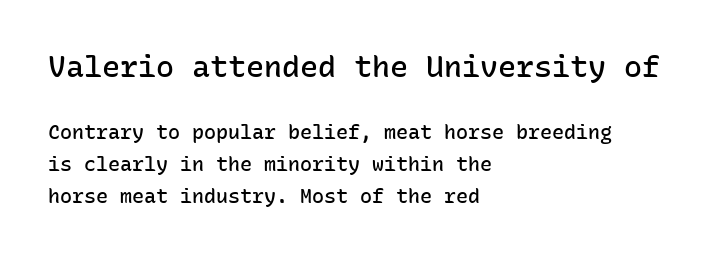
The image shows 30 px semibold sans-serif type, upright, monospaced; set left-aligned, normal line spacing (1.6x), normal letter spacing, not underlined; the first (top) block is 1.5x larger; low stroke contrast and a medium x-height.
